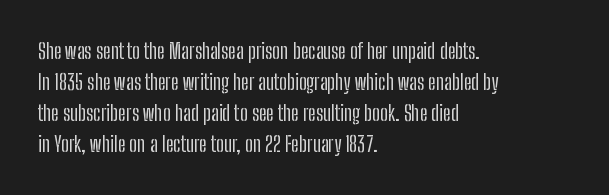
There is no visible air inserted between adjacent glyphs. Alignment: flush left. The words here are not underlined. The axis of the letterforms is exactly vertical. The designer left line spacing at the default.
